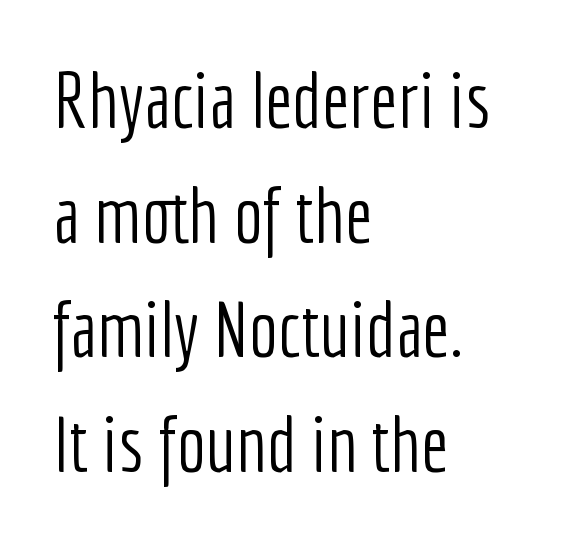
The image shows 78 px light, condensed sans-serif type, upright; set left-aligned, normal line spacing (1.47x), normal letter spacing, not underlined; low stroke contrast and a medium x-height.
